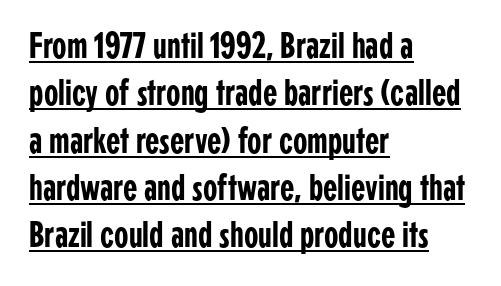
Q: Is the text italic (slanted)? A: No, it is upright.
Q: Is the typeface a serif or a sans-serif typeface? A: Sans-serif.
Q: Is the text underlined? A: Yes.
Q: How is the paragraph aligned? A: Left-aligned.
Q: Is the spacing between letters normal or unusually wide? A: Normal.
Q: Is the spacing between lines tight, normal or loose? A: Normal.
Q: Width (condensed, normal, or wide)? A: Condensed.
Q: Stroke contrast? A: Low.
Q: x-height? A: Medium.
Q: Monospaced? A: No.
